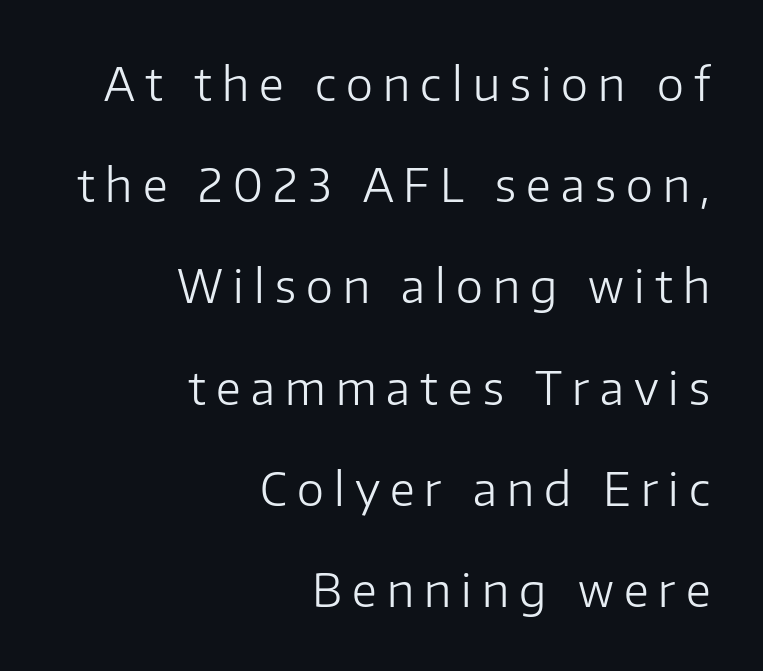
{"serif": "no", "italic": "no", "bold": "no", "weight": "light", "width": "normal", "stroke_contrast": "low", "x_height": "medium", "monospaced": "no", "underline": "no", "align": "right", "line_spacing": "loose", "line_spacing_ratio": 2.2, "letter_spacing": "wide", "letter_spacing_em": 0.22, "glyph_px": 46}
